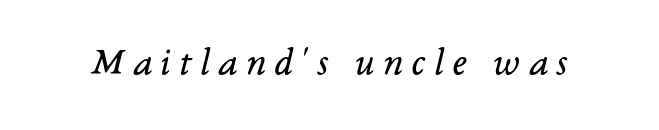
{"serif": "yes", "italic": "yes", "lean": "right", "slant_degrees": 14, "bold": "no", "weight": "regular", "width": "normal", "stroke_contrast": "low", "x_height": "medium", "monospaced": "no", "underline": "no", "letter_spacing": "wide", "letter_spacing_em": 0.22, "glyph_px": 39}
